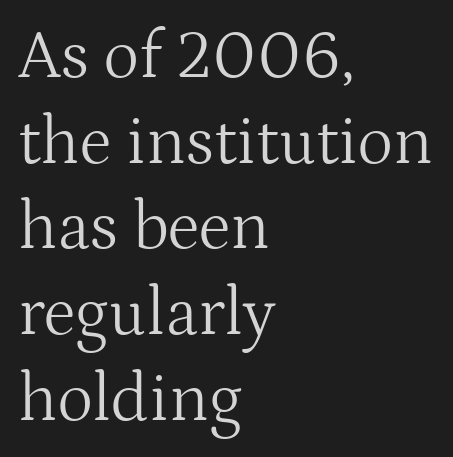
Q: Is the text bold? A: No.
Q: Is the text italic (slanted)? A: No, it is upright.
Q: Is the typeface a serif or a sans-serif typeface? A: Serif.
Q: Is the text underlined? A: No.
Q: How is the paragraph aligned? A: Left-aligned.
Q: Is the spacing between letters normal or unusually wide? A: Normal.
Q: Is the spacing between lines tight, normal or loose? A: Normal.
Q: Width (condensed, normal, or wide)? A: Normal.
Q: Stroke contrast? A: Medium.
Q: x-height? A: Medium.
Q: Monospaced? A: No.
